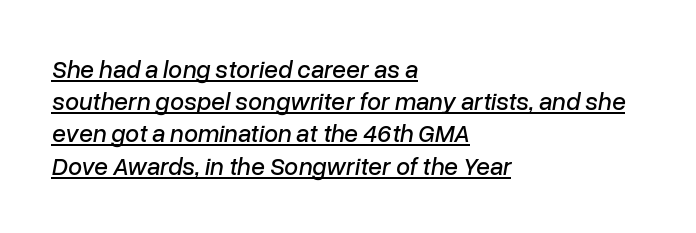
Q: Is the text italic (slanted)? A: Yes, it leans right by about 10 degrees.
Q: Is the text underlined? A: Yes.
Q: How is the paragraph aligned? A: Left-aligned.
Q: Is the spacing between letters normal or unusually wide? A: Normal.
Q: Is the spacing between lines tight, normal or loose? A: Normal.
